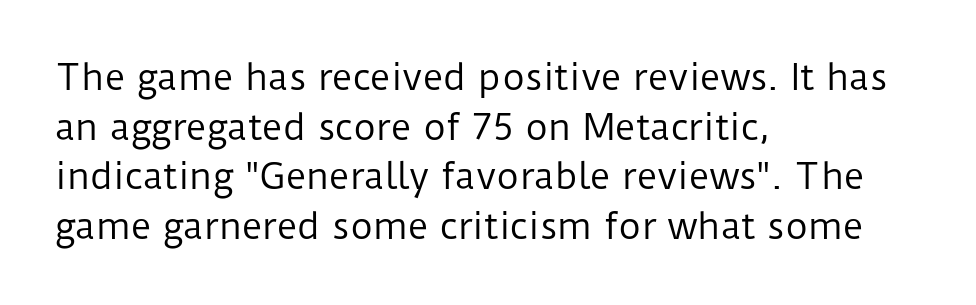
This sample uses an upright cut, with every glyph sitting square on the baseline. No letter is thick-stroked: the sample isn't bold. In terms of letterform style, serifs are entirely absent. Successive baselines arrive at the customary interval. Has an underline been added? It has not. These lines stack with their left ends in a neat column.
